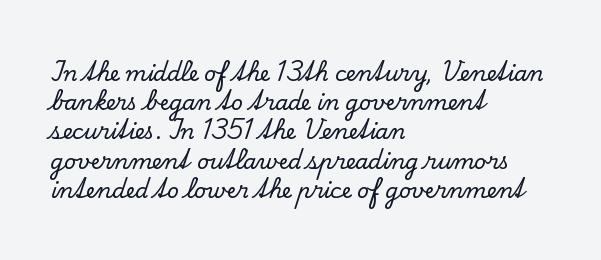
Each word holds together tightly as a unit, with standard inter-letter gaps. Left-aligned paragraph, ragged on the right. The vertical gap from one line to the next is medium. Check the space under the baseline: it is left empty.
